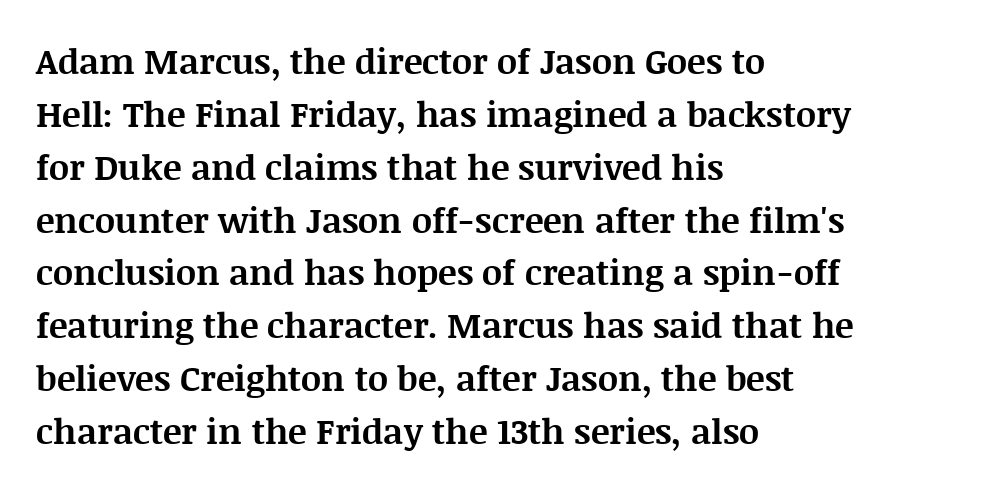
Q: Is the text bold? A: Yes.
Q: Is the text italic (slanted)? A: No, it is upright.
Q: Is the typeface a serif or a sans-serif typeface? A: Serif.
Q: Is the text underlined? A: No.
Q: How is the paragraph aligned? A: Left-aligned.
Q: Is the spacing between letters normal or unusually wide? A: Normal.
Q: Is the spacing between lines tight, normal or loose? A: Normal.
Q: Width (condensed, normal, or wide)? A: Normal.
Q: Stroke contrast? A: Medium.
Q: x-height? A: Large.
Q: Monospaced? A: No.
